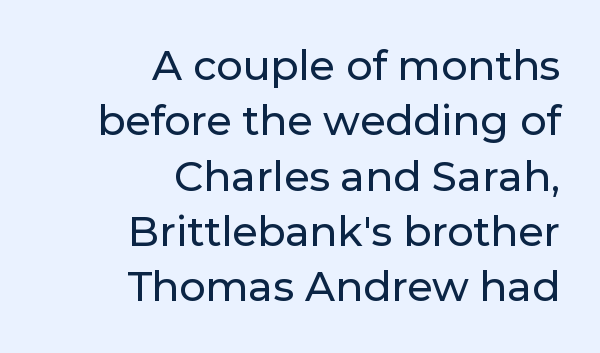
Varying glyph widths throughout — classic text-font behaviour. Successive baselines arrive at the customary interval. Rule under the text: the space is simply empty. Is this a sans? Yes — the strokes have no serifs. This sample uses plain, unmodified letter spacing.
